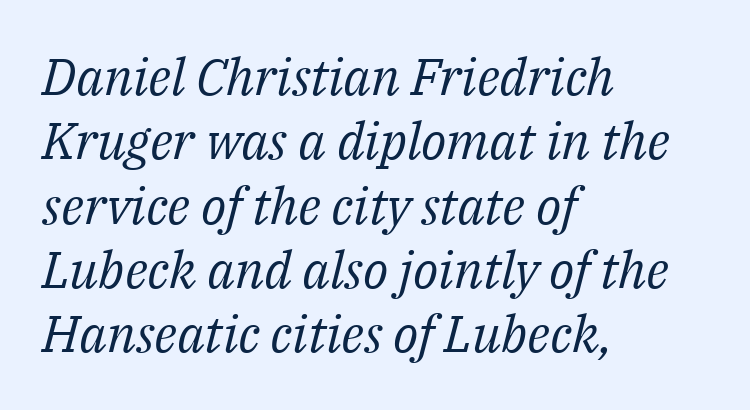
Q: Is the text bold? A: No.
Q: Is the text italic (slanted)? A: Yes, it leans right by about 14 degrees.
Q: Is the typeface a serif or a sans-serif typeface? A: Serif.
Q: Is the text underlined? A: No.
Q: How is the paragraph aligned? A: Left-aligned.
Q: Is the spacing between letters normal or unusually wide? A: Normal.
Q: Is the spacing between lines tight, normal or loose? A: Normal.
Q: Width (condensed, normal, or wide)? A: Normal.
Q: Stroke contrast? A: Medium.
Q: x-height? A: Medium.
Q: Monospaced? A: No.
